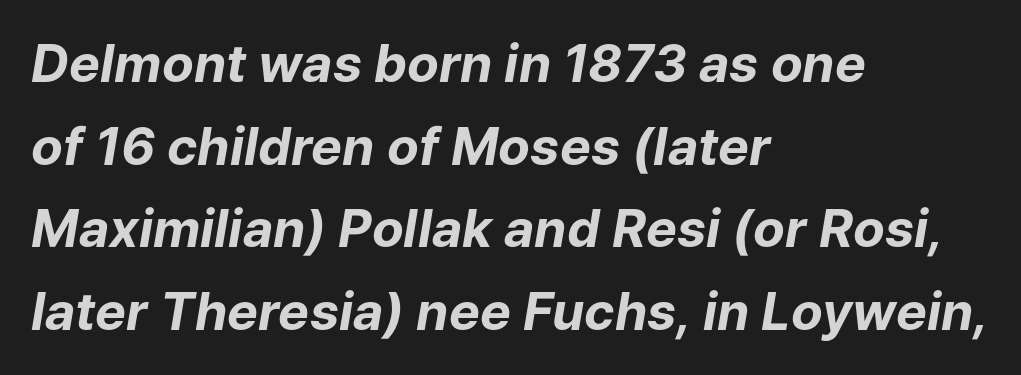
{"italic": "yes", "lean": "right", "slant_degrees": 9, "bold": "yes", "weight": "bold", "width": "normal", "stroke_contrast": "low", "x_height": "medium", "monospaced": "no", "underline": "no", "align": "left", "line_spacing": "normal", "line_spacing_ratio": 1.59, "letter_spacing": "normal", "letter_spacing_em": 0.0, "glyph_px": 52}
